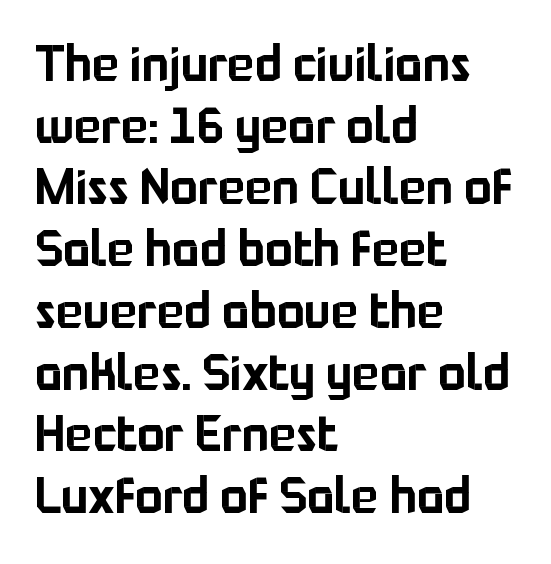
{"serif": "no", "italic": "no", "width": "normal", "stroke_contrast": "low", "x_height": "medium", "monospaced": "no", "underline": "no", "align": "left", "line_spacing_ratio": 1.21, "letter_spacing": "normal", "letter_spacing_em": 0.0, "glyph_px": 51}
